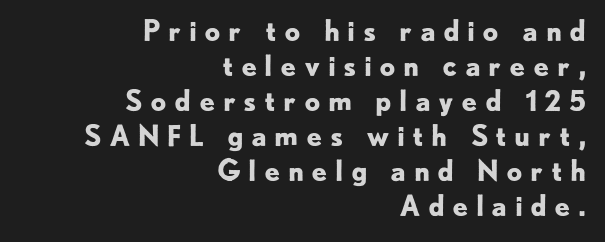
{"serif": "no", "italic": "no", "bold": "yes", "weight": "bold", "width": "normal", "stroke_contrast": "low", "x_height": "small", "monospaced": "no", "underline": "no", "align": "right", "line_spacing": "normal", "line_spacing_ratio": 1.25, "letter_spacing": "wide", "letter_spacing_em": 0.26, "glyph_px": 28}
